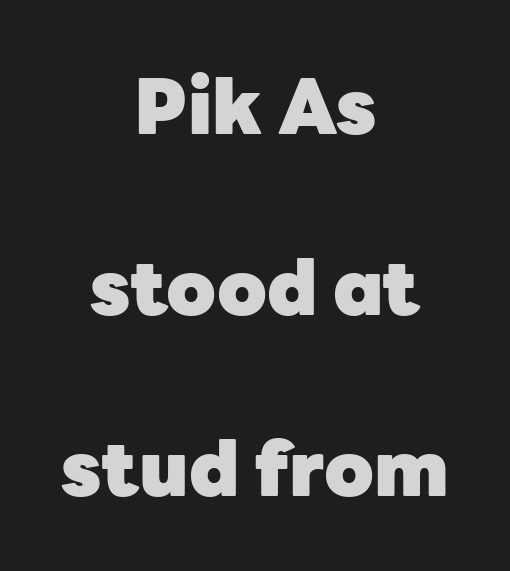
Observe the ordinary spacing: letters are neighbours, not strangers. Both edges are ragged and mirror each other, which tells us the setting is centered. Italic: no, the glyphs are upright roman. Just letters on the line, the space beneath them empty. Check where the strokes stop: nothing finishes them off — pure sans.
